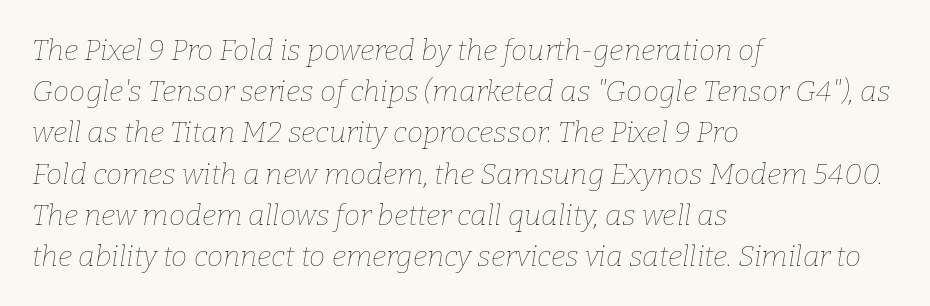
A typesetter would call this proportional, since set widths differ per character. Clear beneath every line of the passage. Typeset ragged right — the left edge is the straight one. Heft: none added — not bold. The letters sit at their default tracking, neither squeezed nor spread. The font's italic variant was chosen for this text.
